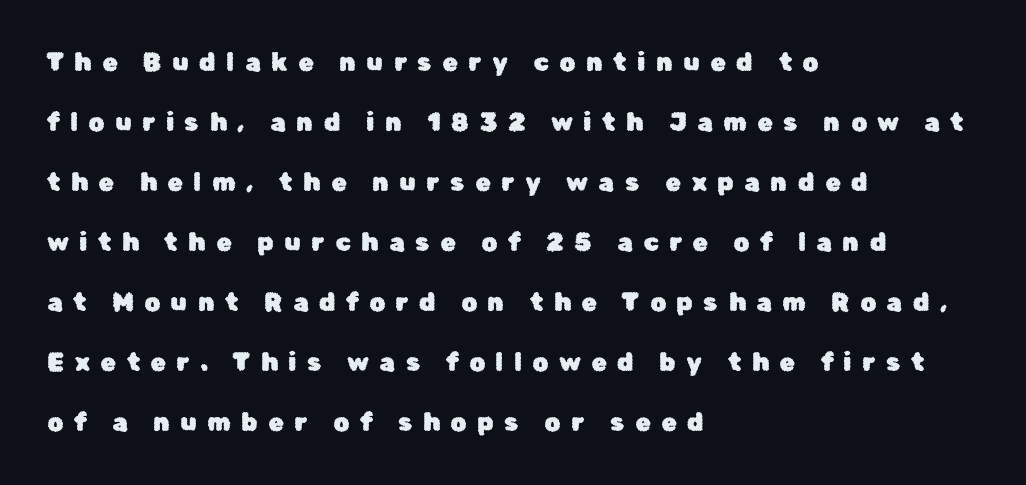
{"italic": "no", "underline": "no", "align": "left", "line_spacing": "loose", "line_spacing_ratio": 2.4, "letter_spacing": "wide", "letter_spacing_em": 0.42, "glyph_px": 25}
